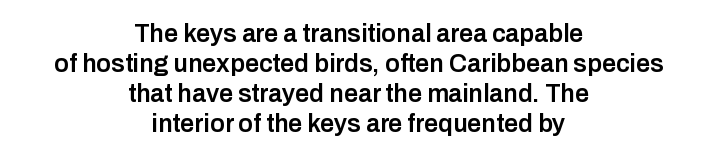
{"italic": "no", "bold": "semi", "underline": "no", "align": "center", "line_spacing_ratio": 1.2, "letter_spacing": "normal", "letter_spacing_em": 0.0, "glyph_px": 25}
